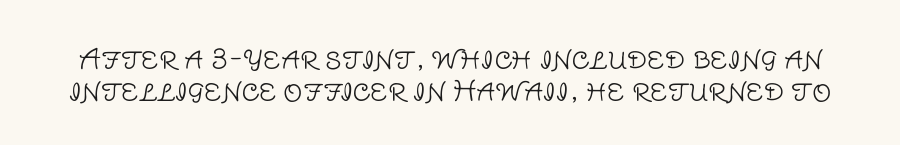
Ink coverage per letter is moderate at most. The tracking reads as untouched default to a designer's eye. Descenders hang freely into open space.
